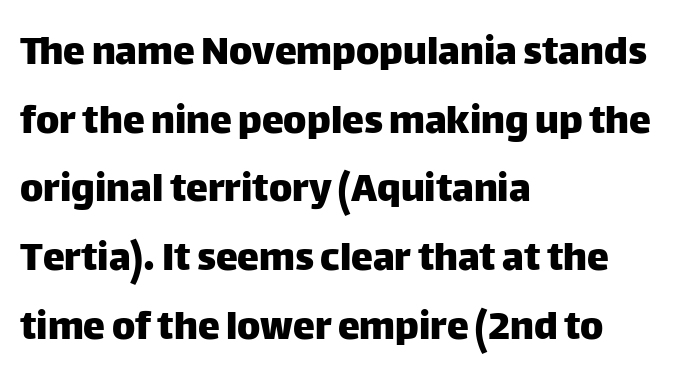
The space directly below the letters is spotless. A student would call this left alignment; a typographer would say flush left, rag right. Posture: vertical. One glance says typical: line gaps are just what's usual. The letters advance in unequal steps, a hallmark of proportional type.
